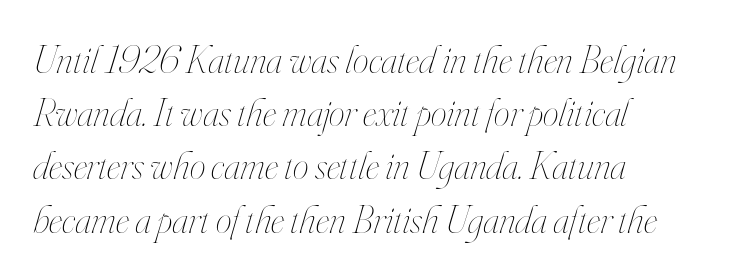
Q: Is the text bold? A: No.
Q: Is the text italic (slanted)? A: Yes, it leans right by about 16 degrees.
Q: Is the text underlined? A: No.
Q: How is the paragraph aligned? A: Left-aligned.
Q: Is the spacing between letters normal or unusually wide? A: Normal.
Q: Is the spacing between lines tight, normal or loose? A: Normal.
Q: Width (condensed, normal, or wide)? A: Condensed.
Q: Stroke contrast? A: High.
Q: x-height? A: Small.
Q: Monospaced? A: No.
